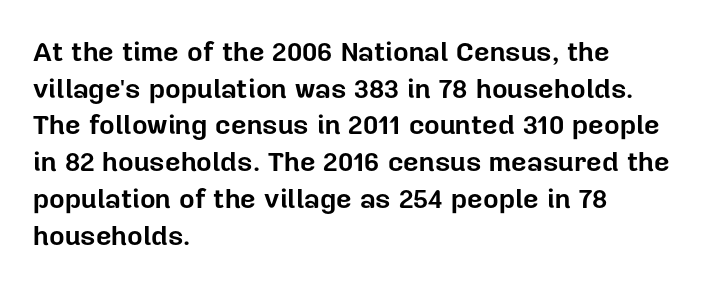
Casual observation: everything's shoved over to the left. Look at the tracking — it's just the regular setting, nothing added. The rendering uses a moderate line-height, typical for paragraphs. Decoration check: the copy has no underline. The face used here has the dense, thick strokes of a bold. The typography opts for an upright posture over an oblique one.
